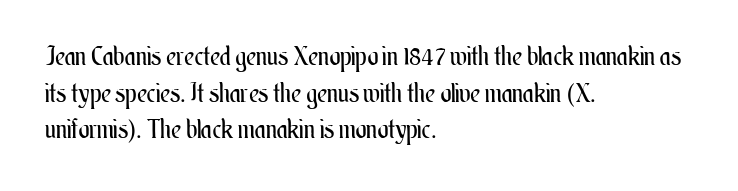
The image shows 26 px text type, upright; set left-aligned, normal line spacing (1.41x), normal letter spacing, not underlined.
